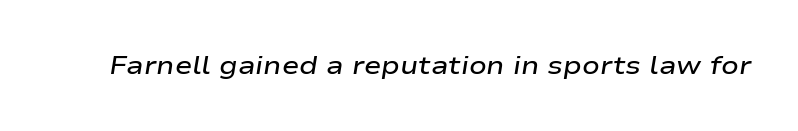
Q: Is the text bold? A: Semi-bold.
Q: Is the text italic (slanted)? A: Yes, it leans right by about 9 degrees.
Q: Is the text underlined? A: No.
Q: Is the spacing between letters normal or unusually wide? A: Normal.
